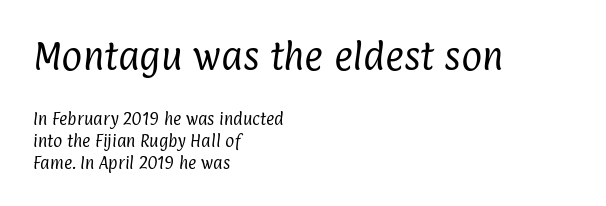
{"serif": "no", "bold": "no", "weight": "regular", "width": "condensed", "stroke_contrast": "low", "x_height": "medium", "monospaced": "no", "underline": "no", "align": "left", "line_spacing": "normal", "line_spacing_ratio": 1.55, "letter_spacing": "normal", "letter_spacing_em": 0.0, "larger_block": "first", "size_ratio": 2.29, "glyph_px": 32}
